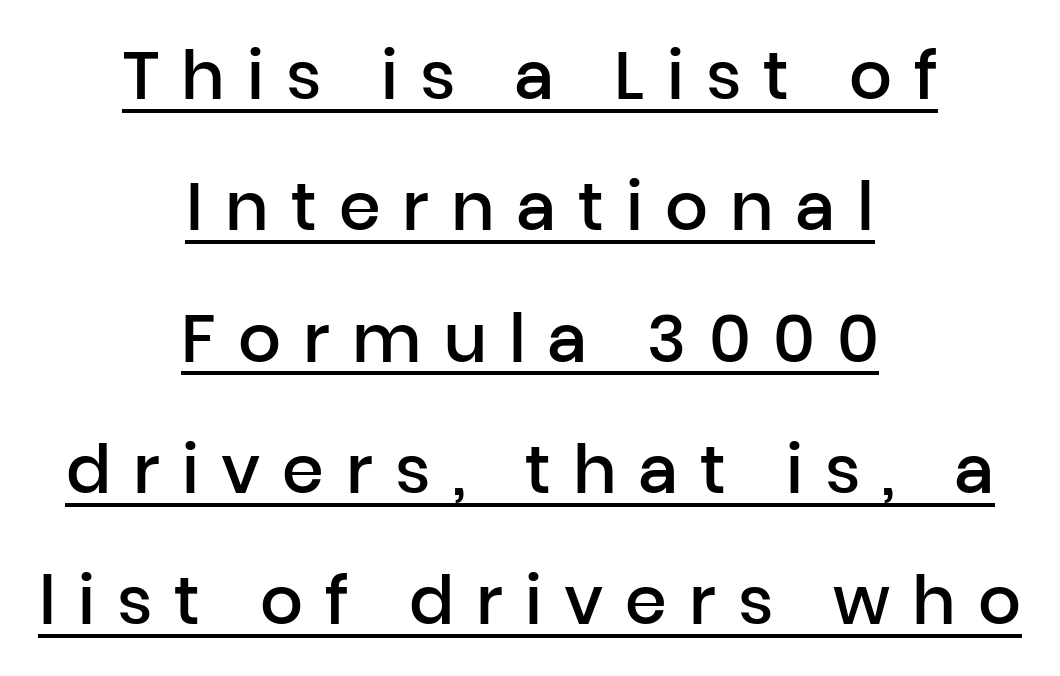
{"serif": "no", "italic": "no", "bold": "semi", "weight": "semibold", "width": "normal", "stroke_contrast": "low", "x_height": "medium", "monospaced": "no", "underline": "yes", "align": "center", "line_spacing": "loose", "line_spacing_ratio": 1.96, "letter_spacing": "wide", "letter_spacing_em": 0.33, "glyph_px": 67}
